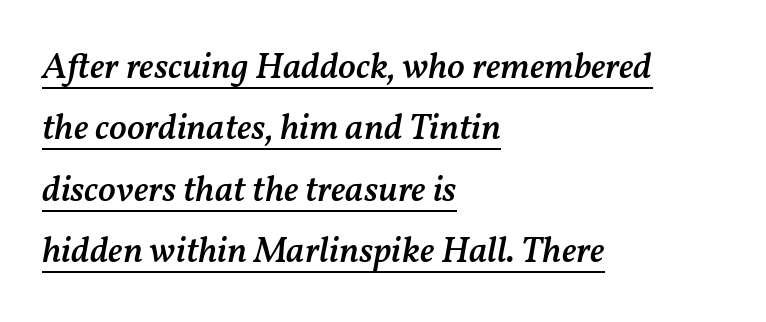
{"italic": "yes", "lean": "right", "slant_degrees": 11, "bold": "semi", "weight": "semibold", "width": "normal", "stroke_contrast": "medium", "x_height": "medium", "monospaced": "no", "underline": "yes", "align": "left", "line_spacing": "normal", "line_spacing_ratio": 1.66, "letter_spacing": "normal", "letter_spacing_em": 0.0, "glyph_px": 37}
